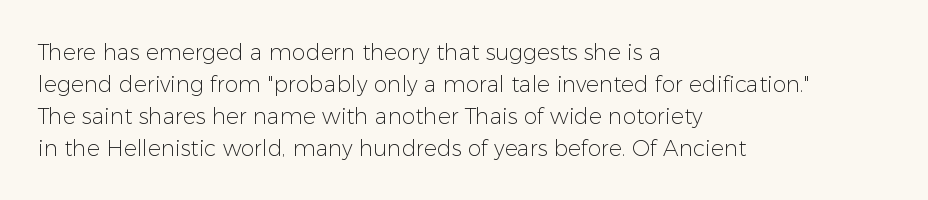
The image shows 22 px text type, upright; set left-aligned, normal line spacing (1.45x), normal letter spacing, not underlined.
